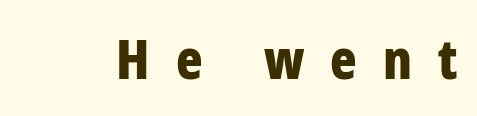
Q: Is the text bold? A: Yes.
Q: Is the text italic (slanted)? A: No, it is upright.
Q: Is the typeface a serif or a sans-serif typeface? A: Sans-serif.
Q: Is the text underlined? A: No.
Q: Is the spacing between letters normal or unusually wide? A: Unusually wide.
Q: Width (condensed, normal, or wide)? A: Condensed.
Q: Stroke contrast? A: Low.
Q: x-height? A: Medium.
Q: Monospaced? A: No.
